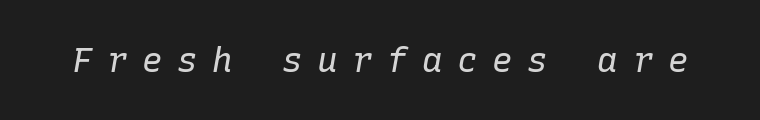
The image shows 34 px regular-weight type, italic (leaning right), monospaced; set unusually wide letter spacing (+0.43 em), not underlined; low stroke contrast and a medium x-height.
